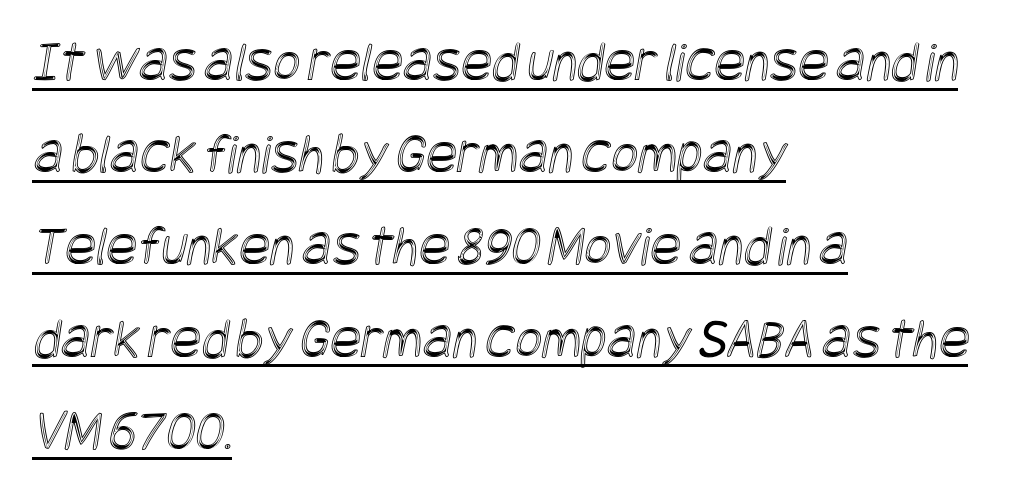
Is there much room between lines? A standard amount, neither cramped nor airy. Between one letter and the next there's only the usual sliver of space. Typeset ragged right — the left edge is the straight one. This rendering features underlined lettering.
